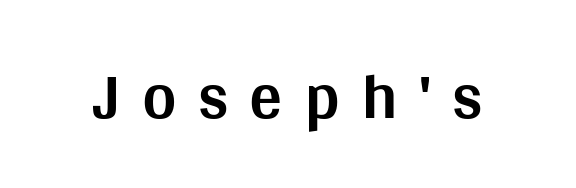
The image shows 66 px bold sans-serif type, upright; set unusually wide letter spacing (+0.32 em), not underlined; medium stroke contrast and a large x-height.
